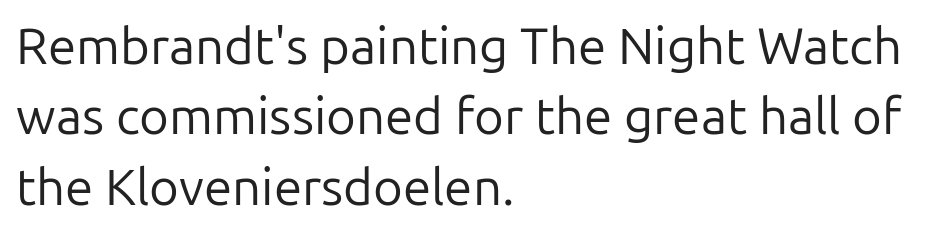
The image shows 51 px regular-weight sans-serif type, upright; set left-aligned, normal line spacing (1.38x), normal letter spacing, not underlined; low stroke contrast and a medium x-height.
